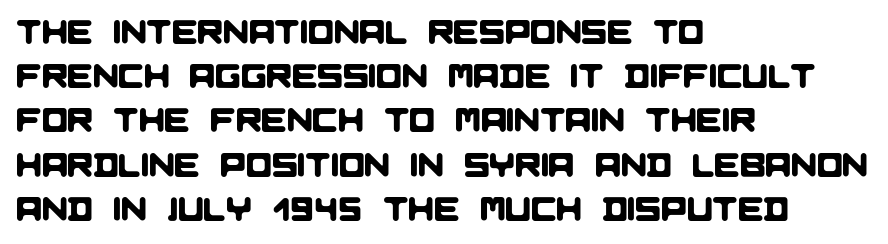
Q: Is the typeface a serif or a sans-serif typeface? A: Sans-serif.
Q: Is the text underlined? A: No.
Q: How is the paragraph aligned? A: Left-aligned.
Q: Is the spacing between letters normal or unusually wide? A: Normal.
Q: Is the spacing between lines tight, normal or loose? A: Normal.
Q: Width (condensed, normal, or wide)? A: Normal.
Q: Stroke contrast? A: Low.
Q: x-height? A: Large.
Q: Monospaced? A: No.
